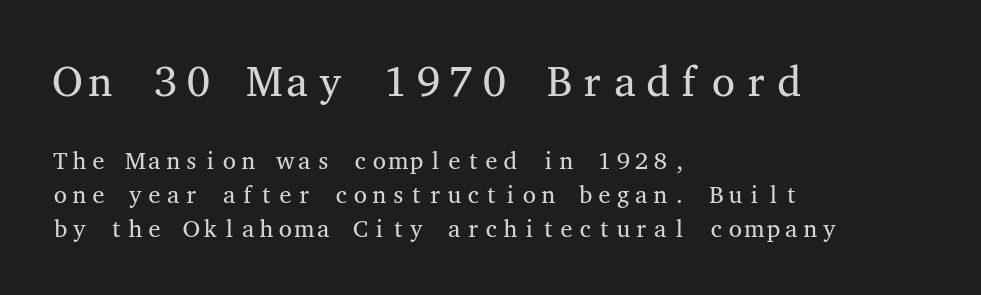
Do the characters align in a grid? Yes, the font is monospaced. The horizontal fit of the characters is conventional and even. The rendering anchors every line to the left-hand side. Note: larger setting up top, smaller setting below.
